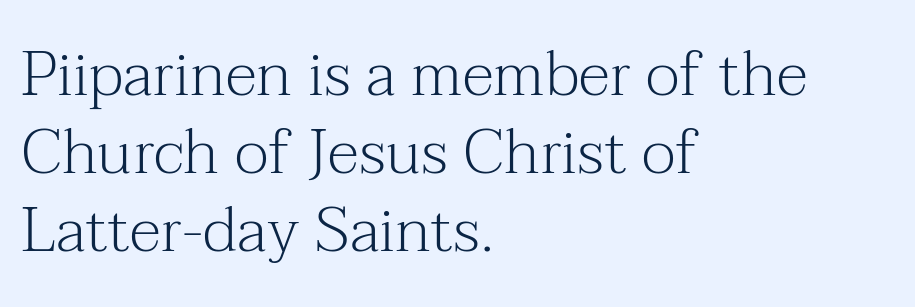
Characters remain perfectly vertical along every line. The lines in this sample share a left origin and differ only in where they stop. Observe the serifs anchoring each vertical stroke in this sample. The face used here is proportionally spaced, like ordinary book or web type. The strip under each line holds only bare page. Spacing between characters is what you'd get straight out of the box.
